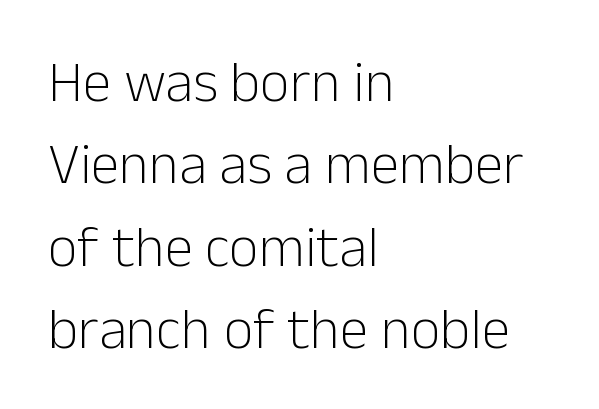
The image shows 58 px light sans-serif type, upright; set left-aligned, normal line spacing (1.42x), normal letter spacing, not underlined; low stroke contrast and a medium x-height.
